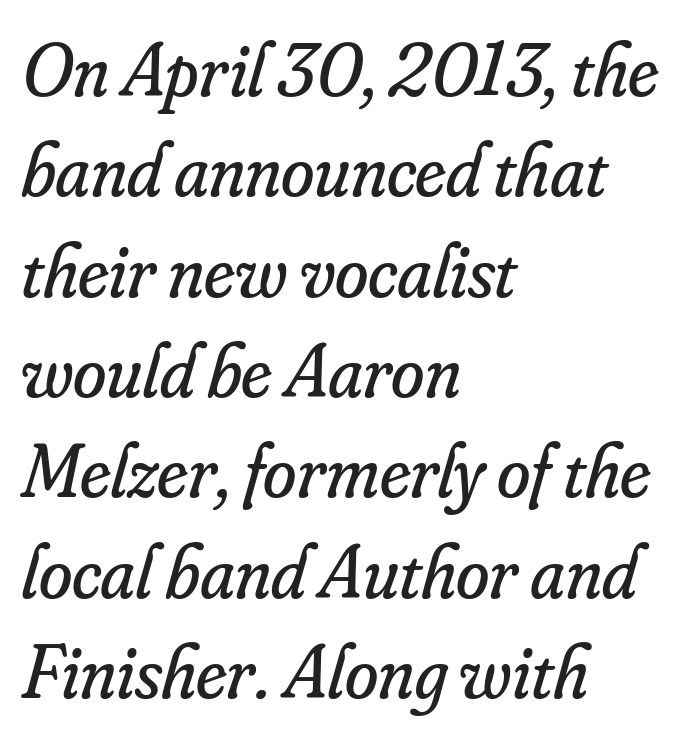
These lines keep a tight, regular rhythm from letter to letter. Observe the serifs anchoring each vertical stroke in this sample. Style check: oblique. Weight class: somewhere from thin through regular. Evenly set lines give the paragraph a standard silhouette. Any mark beneath the type? The region is blank.
